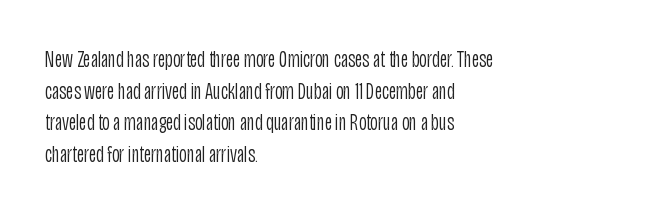
The image shows 23 px text type, upright; set left-aligned, normal line spacing (1.37x), normal letter spacing, not underlined.
